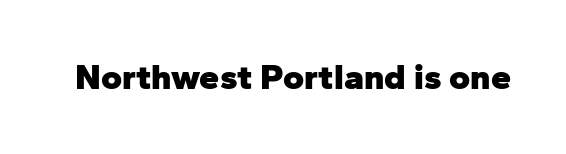
Q: Is the text bold? A: Yes.
Q: Is the text italic (slanted)? A: No, it is upright.
Q: Is the typeface a serif or a sans-serif typeface? A: Sans-serif.
Q: Is the text underlined? A: No.
Q: Is the spacing between letters normal or unusually wide? A: Normal.
Q: Width (condensed, normal, or wide)? A: Normal.
Q: Stroke contrast? A: Low.
Q: x-height? A: Medium.
Q: Monospaced? A: No.
